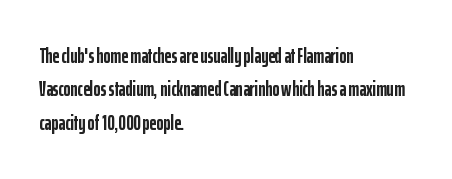
Q: Is the text bold? A: Yes.
Q: Is the text italic (slanted)? A: No, it is upright.
Q: Is the text underlined? A: No.
Q: How is the paragraph aligned? A: Left-aligned.
Q: Is the spacing between letters normal or unusually wide? A: Normal.
Q: Is the spacing between lines tight, normal or loose? A: Normal.
